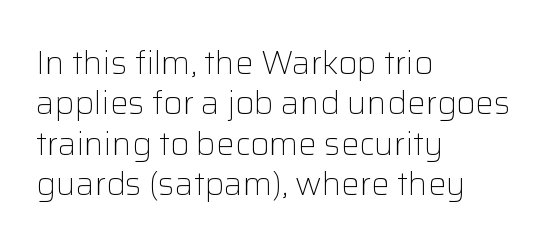
Which margin do the lines hug? The left one — the right edge is uneven. Rendered with straight, roman letterforms. The letters advance in unequal steps, a hallmark of proportional type. The type is set solid horizontally, with unmodified tracking.
